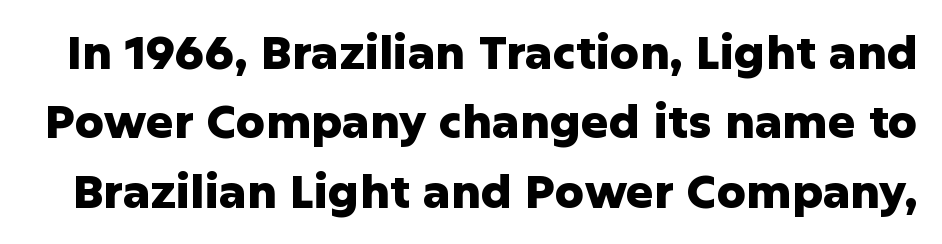
Q: Is the text bold? A: Yes.
Q: Is the text italic (slanted)? A: No, it is upright.
Q: Is the typeface a serif or a sans-serif typeface? A: Sans-serif.
Q: Is the text underlined? A: No.
Q: Is the spacing between letters normal or unusually wide? A: Normal.
Q: Is the spacing between lines tight, normal or loose? A: Normal.
Q: Width (condensed, normal, or wide)? A: Normal.
Q: Stroke contrast? A: Low.
Q: x-height? A: Medium.
Q: Monospaced? A: No.
